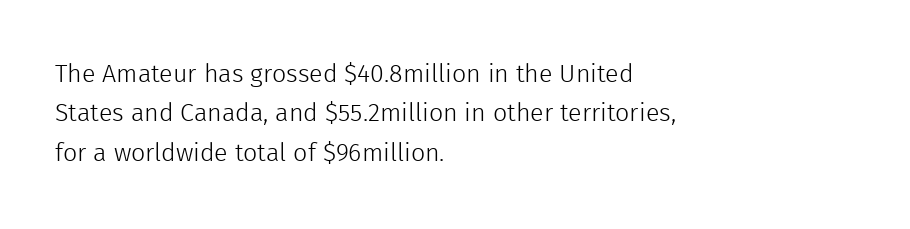
The image shows 25 px text type, upright; set left-aligned, normal line spacing (1.58x), normal letter spacing, not underlined.
